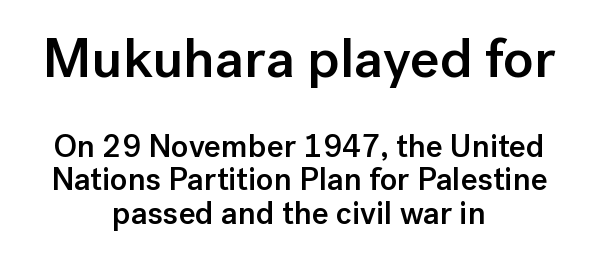
Q: Is the text bold? A: Semi-bold.
Q: Is the text italic (slanted)? A: No, it is upright.
Q: Is the typeface a serif or a sans-serif typeface? A: Sans-serif.
Q: Is the text underlined? A: No.
Q: How is the paragraph aligned? A: Centered.
Q: Is the spacing between letters normal or unusually wide? A: Normal.
Q: Is the spacing between lines tight, normal or loose? A: Tight.
Q: Which block of text is set in a larger size, the first (top) or the second (bottom)? A: The first (top) one.
Q: Width (condensed, normal, or wide)? A: Normal.
Q: Stroke contrast? A: Low.
Q: x-height? A: Medium.
Q: Monospaced? A: No.
